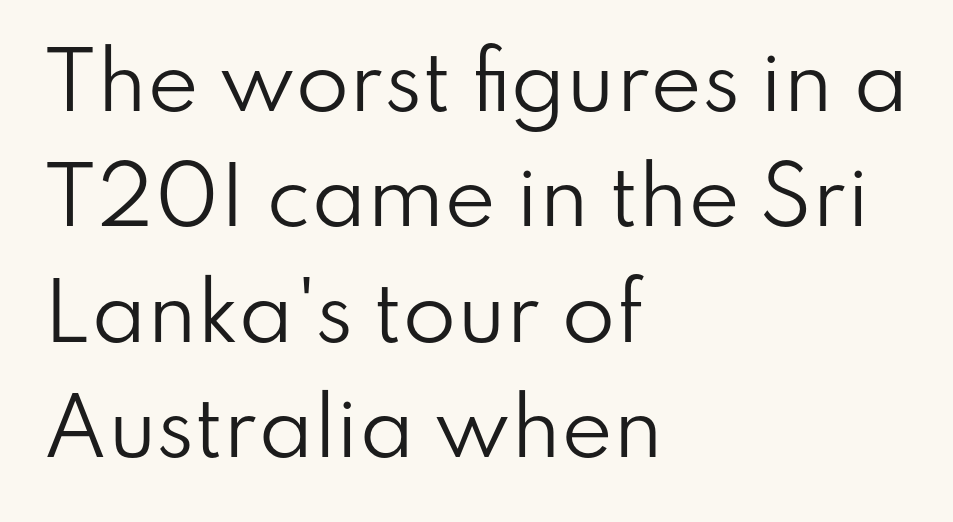
{"serif": "no", "italic": "no", "bold": "no", "weight": "regular", "width": "normal", "stroke_contrast": "low", "x_height": "small", "monospaced": "no", "underline": "no", "align": "left", "line_spacing": "normal", "line_spacing_ratio": 1.48, "letter_spacing": "normal", "letter_spacing_em": 0.0, "glyph_px": 78}
